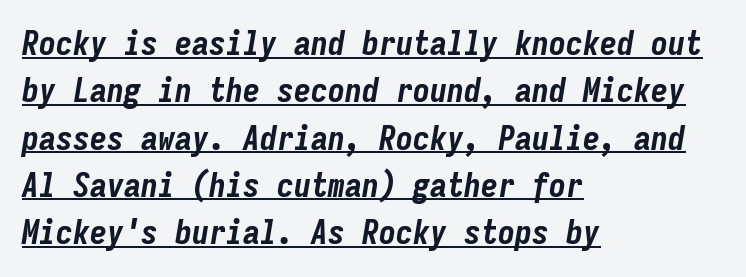
No extra tracking has been applied to these lines. The face used here has a pronounced slope to its letters. If you measured baseline to baseline, you'd find a middling distance. Somebody hit Ctrl+U on this one — the words are underlined.
